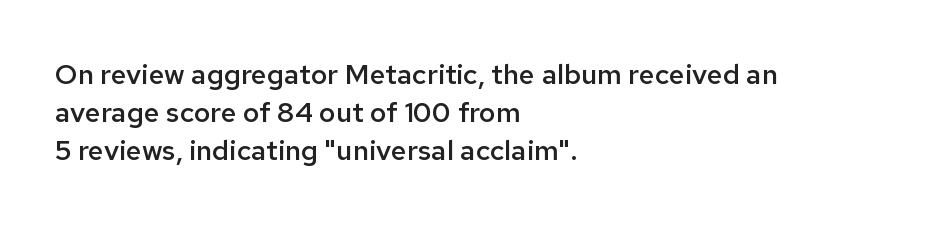
{"serif": "no", "italic": "no", "bold": "semi", "weight": "semibold", "width": "normal", "stroke_contrast": "low", "x_height": "medium", "monospaced": "no", "underline": "no", "align": "left", "line_spacing": "normal", "line_spacing_ratio": 1.36, "letter_spacing": "normal", "letter_spacing_em": 0.0, "glyph_px": 28}
